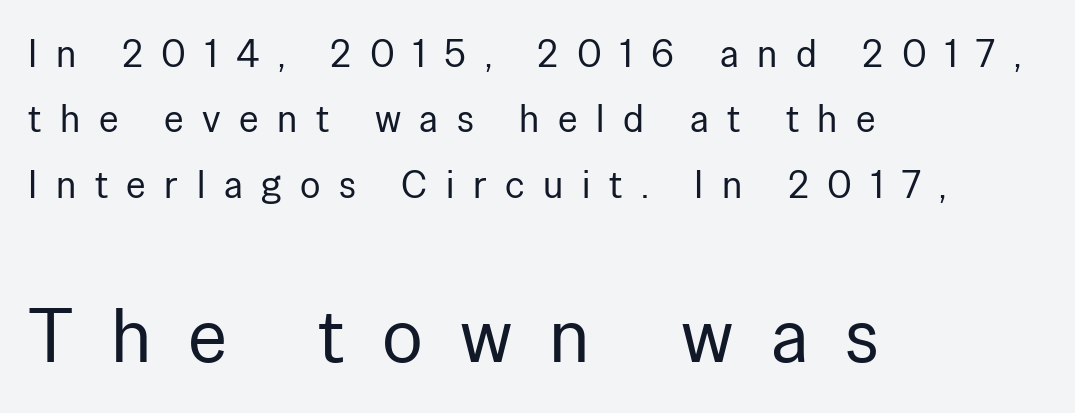
{"serif": "no", "italic": "no", "bold": "no", "weight": "regular", "width": "normal", "stroke_contrast": "low", "x_height": "medium", "monospaced": "no", "underline": "no", "align": "left", "line_spacing_ratio": 1.72, "letter_spacing": "wide", "letter_spacing_em": 0.49, "larger_block": "second", "size_ratio": 2.0, "glyph_px": 76}
